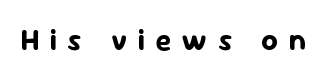
The glyphs in this specimen are sans serif. The passage shown has open, widely tracked lettering throughout. Weight check: bold — yes, fully. Proportional: the letters do not fall into vertical columns.
